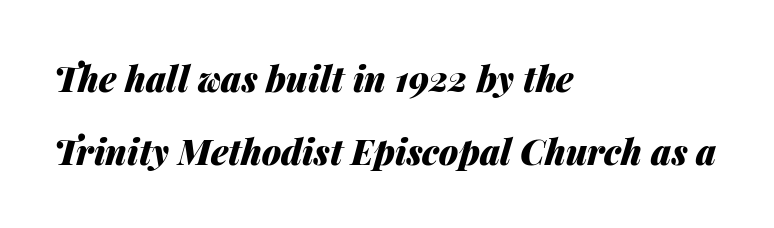
The image shows 35 px heavy type, italic (leaning right); set left-aligned, loose line spacing (2.08x), normal letter spacing, not underlined; medium stroke contrast and a medium x-height.
